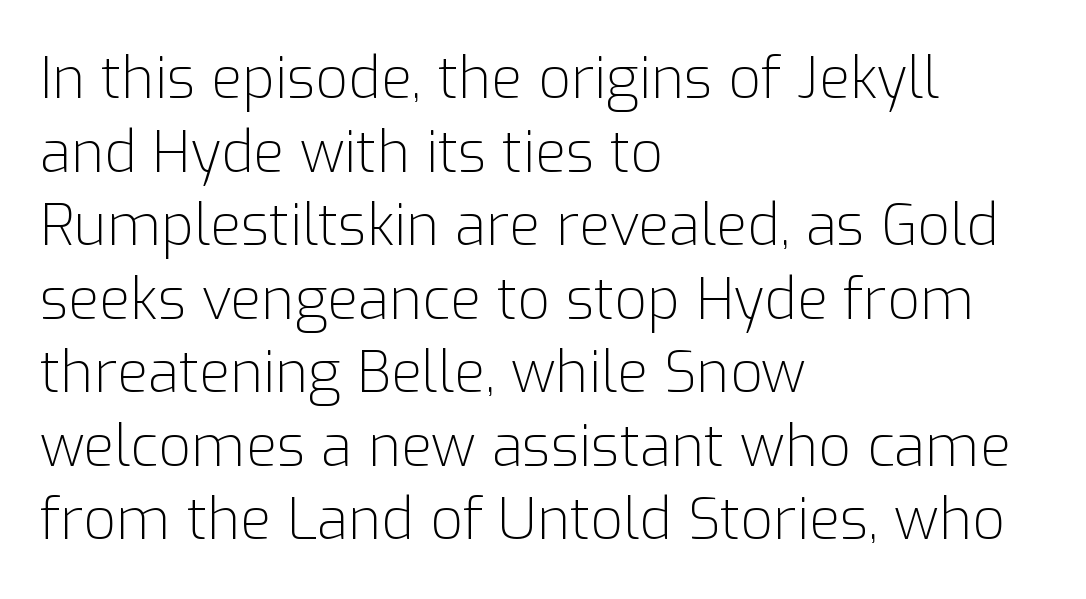
Q: Is the text bold? A: No.
Q: Is the text italic (slanted)? A: No, it is upright.
Q: Is the typeface a serif or a sans-serif typeface? A: Sans-serif.
Q: Is the text underlined? A: No.
Q: How is the paragraph aligned? A: Left-aligned.
Q: Is the spacing between letters normal or unusually wide? A: Normal.
Q: Is the spacing between lines tight, normal or loose? A: Normal.
Q: Width (condensed, normal, or wide)? A: Normal.
Q: Stroke contrast? A: Low.
Q: x-height? A: Medium.
Q: Monospaced? A: No.
